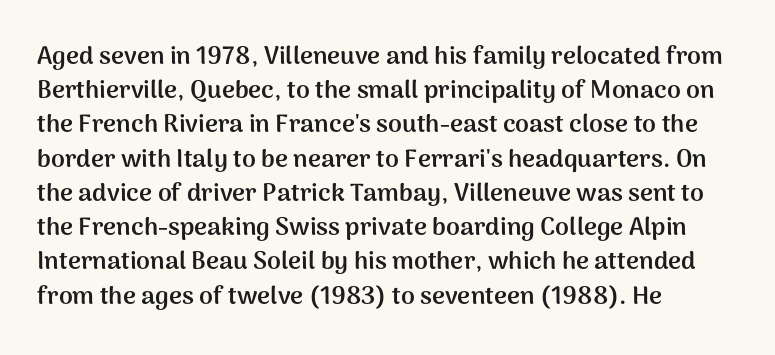
The image shows 25 px bold type, upright; set left-aligned, normal line spacing (1.37x), normal letter spacing, not underlined.
